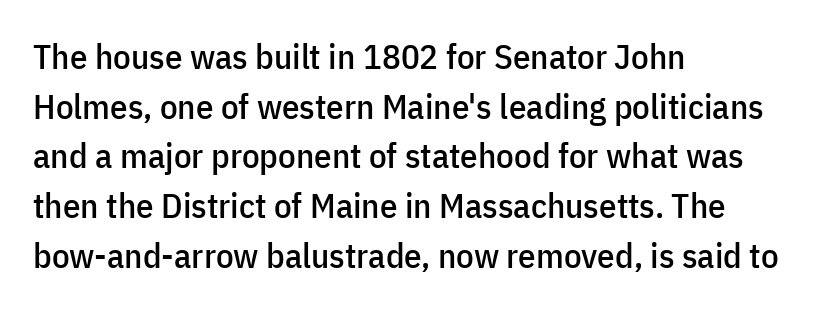
Q: Is the text italic (slanted)? A: No, it is upright.
Q: Is the typeface a serif or a sans-serif typeface? A: Sans-serif.
Q: Is the text underlined? A: No.
Q: How is the paragraph aligned? A: Left-aligned.
Q: Is the spacing between letters normal or unusually wide? A: Normal.
Q: Is the spacing between lines tight, normal or loose? A: Normal.
Q: Width (condensed, normal, or wide)? A: Condensed.
Q: Stroke contrast? A: Low.
Q: x-height? A: Medium.
Q: Monospaced? A: No.
